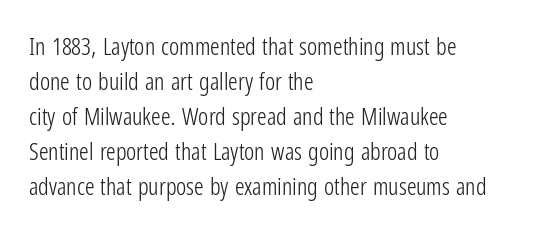
Q: Is the text bold? A: No.
Q: Is the text italic (slanted)? A: No, it is upright.
Q: Is the text underlined? A: No.
Q: How is the paragraph aligned? A: Left-aligned.
Q: Is the spacing between letters normal or unusually wide? A: Normal.
Q: Is the spacing between lines tight, normal or loose? A: Normal.
